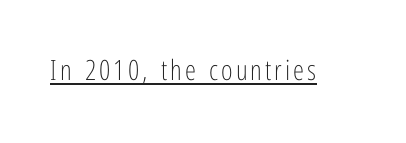
{"serif": "no", "italic": "no", "bold": "no", "weight": "light", "width": "condensed", "stroke_contrast": "low", "x_height": "medium", "monospaced": "no", "underline": "yes", "glyph_px": 28}
